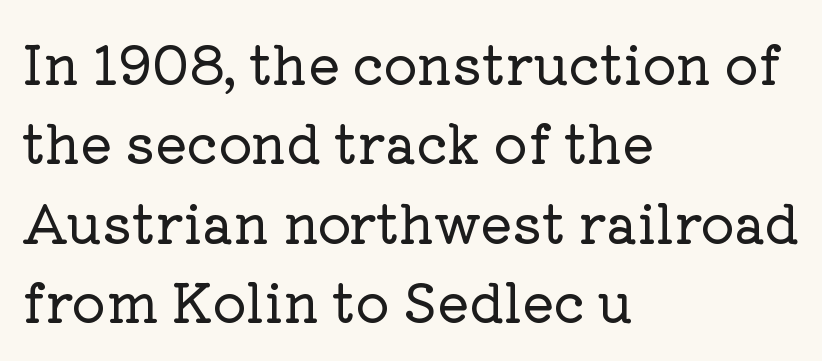
The image shows 53 px serif type, upright; set left-aligned, normal line spacing (1.5x), normal letter spacing, not underlined; low stroke contrast and a medium x-height.
